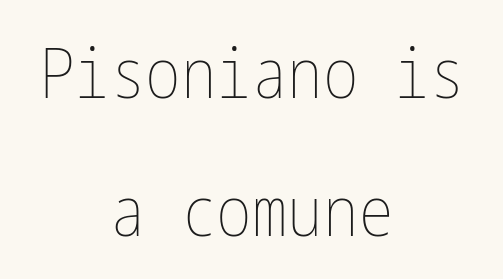
Q: Is the text bold? A: No.
Q: Is the text italic (slanted)? A: No, it is upright.
Q: Is the text underlined? A: No.
Q: How is the paragraph aligned? A: Centered.
Q: Is the spacing between letters normal or unusually wide? A: Normal.
Q: Is the spacing between lines tight, normal or loose? A: Loose.
Q: Width (condensed, normal, or wide)? A: Condensed.
Q: Stroke contrast? A: Low.
Q: x-height? A: Medium.
